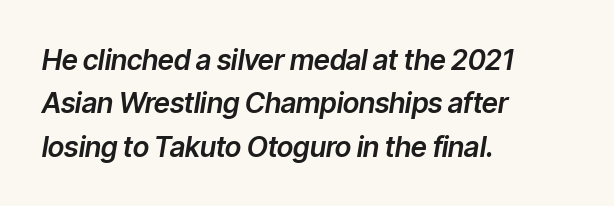
{"italic": "yes", "lean": "right", "slant_degrees": 9, "width": "normal", "stroke_contrast": "low", "x_height": "medium", "monospaced": "no", "underline": "no", "align": "left", "line_spacing": "normal", "line_spacing_ratio": 1.55, "letter_spacing": "normal", "letter_spacing_em": 0.0, "glyph_px": 28}
